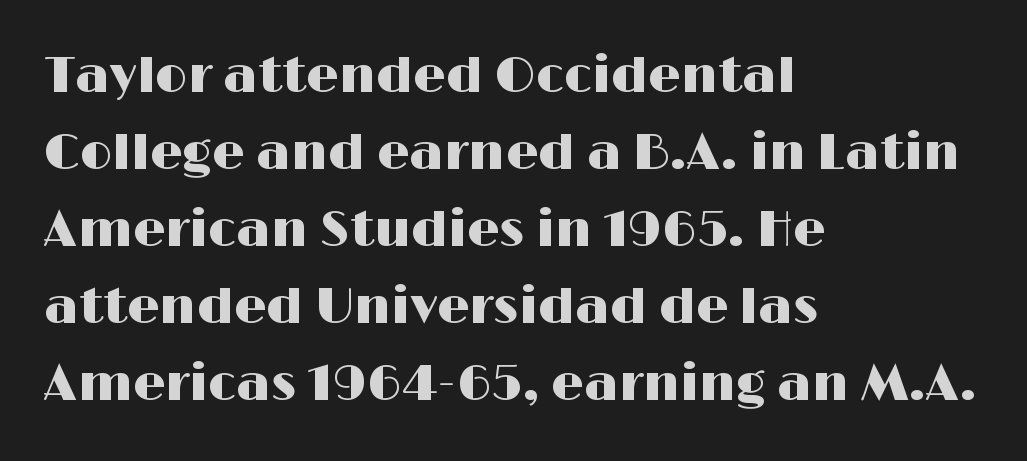
{"serif": "no", "italic": "no", "width": "wide", "stroke_contrast": "high", "x_height": "medium", "monospaced": "no", "underline": "no", "align": "left", "line_spacing": "normal", "line_spacing_ratio": 1.51, "letter_spacing": "normal", "letter_spacing_em": 0.0, "glyph_px": 51}
